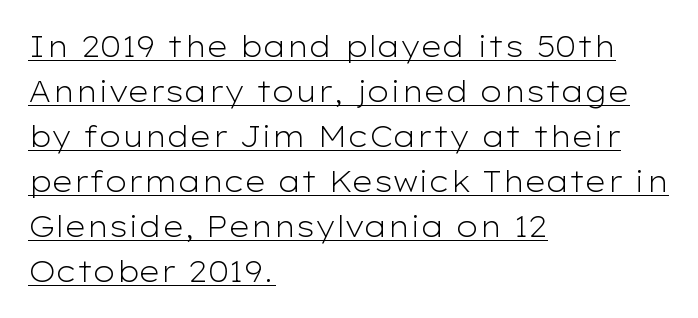
The image shows 29 px light, wide sans-serif type, upright; set left-aligned, normal line spacing (1.55x), normal letter spacing, underlined; low stroke contrast and a medium x-height.
